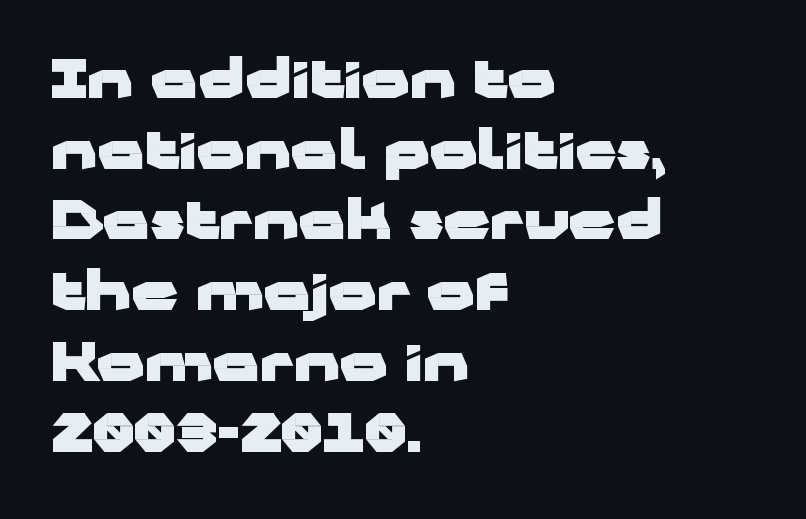
The image shows 52 px heavy, wide sans-serif type, upright; set left-aligned, normal line spacing (1.36x), normal letter spacing, not underlined; low stroke contrast and a medium x-height.
